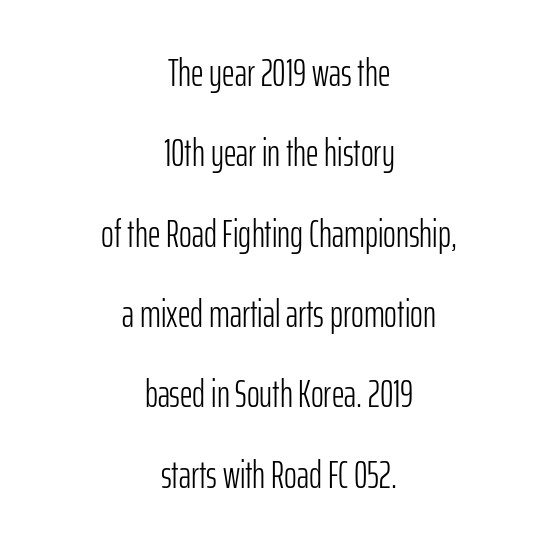
Q: Is the text bold? A: No.
Q: Is the text italic (slanted)? A: No, it is upright.
Q: Is the typeface a serif or a sans-serif typeface? A: Sans-serif.
Q: Is the text underlined? A: No.
Q: How is the paragraph aligned? A: Centered.
Q: Is the spacing between letters normal or unusually wide? A: Normal.
Q: Is the spacing between lines tight, normal or loose? A: Loose.
Q: Width (condensed, normal, or wide)? A: Condensed.
Q: Stroke contrast? A: Low.
Q: x-height? A: Medium.
Q: Monospaced? A: No.
